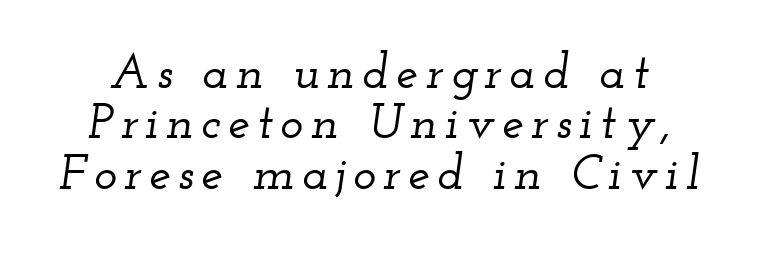
{"serif": "yes", "italic": "yes", "lean": "right", "slant_degrees": 12, "width": "wide", "stroke_contrast": "low", "x_height": "small", "monospaced": "no", "underline": "no", "line_spacing": "tight", "line_spacing_ratio": 1.03, "glyph_px": 49}
